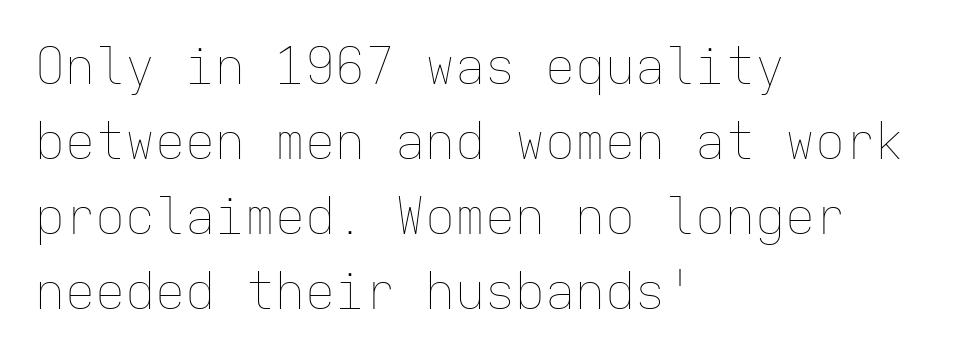
The image shows 50 px thin type, upright, monospaced; set left-aligned, normal line spacing (1.5x), normal letter spacing, not underlined; low stroke contrast and a medium x-height.
